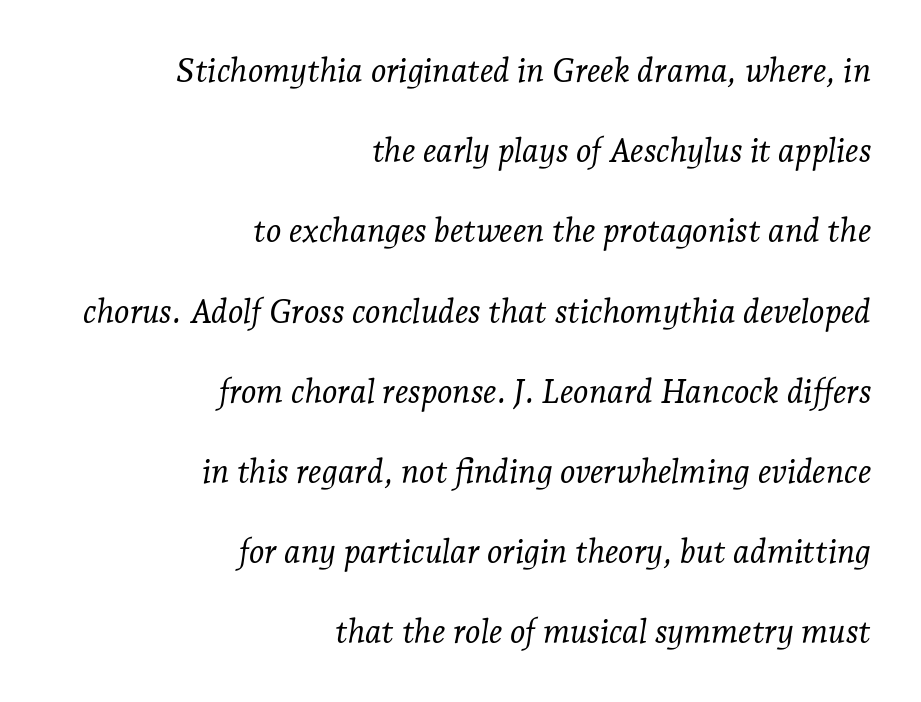
Q: Is the text bold? A: No.
Q: Is the text italic (slanted)? A: Yes, it leans right by about 7 degrees.
Q: Is the typeface a serif or a sans-serif typeface? A: Serif.
Q: Is the text underlined? A: No.
Q: How is the paragraph aligned? A: Right-aligned.
Q: Is the spacing between letters normal or unusually wide? A: Normal.
Q: Is the spacing between lines tight, normal or loose? A: Loose.
Q: Width (condensed, normal, or wide)? A: Normal.
Q: Stroke contrast? A: Low.
Q: x-height? A: Medium.
Q: Monospaced? A: No.
